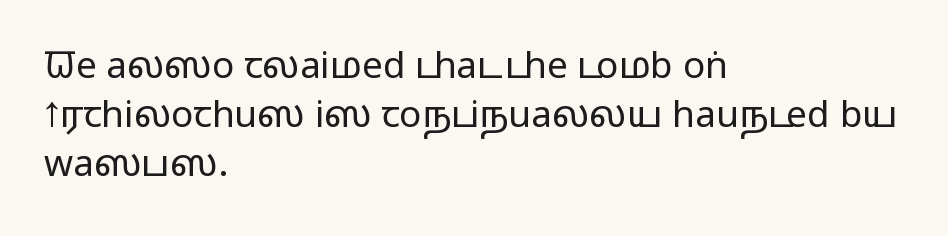
{"serif": "no", "italic": "no", "bold": "no", "weight": "regular", "width": "wide", "stroke_contrast": "low", "x_height": "medium", "monospaced": "no", "underline": "no", "align": "left", "line_spacing": "normal", "line_spacing_ratio": 1.32, "letter_spacing": "normal", "letter_spacing_em": 0.0, "glyph_px": 37}
